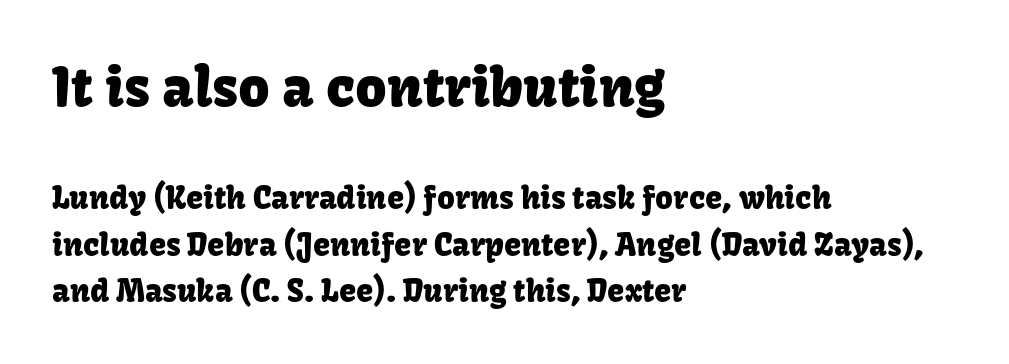
Q: Is the text italic (slanted)? A: No, it is upright.
Q: Is the typeface a serif or a sans-serif typeface? A: Sans-serif.
Q: Is the text underlined? A: No.
Q: How is the paragraph aligned? A: Left-aligned.
Q: Is the spacing between letters normal or unusually wide? A: Normal.
Q: Is the spacing between lines tight, normal or loose? A: Normal.
Q: Which block of text is set in a larger size, the first (top) or the second (bottom)? A: The first (top) one.
Q: Width (condensed, normal, or wide)? A: Normal.
Q: Stroke contrast? A: Low.
Q: x-height? A: Medium.
Q: Monospaced? A: No.
